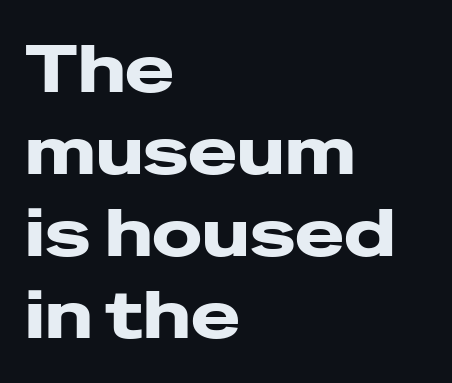
The image shows 66 px heavy, wide sans-serif type, upright; set left-aligned, line spacing 1.24x, normal letter spacing, not underlined; low stroke contrast and a medium x-height.
